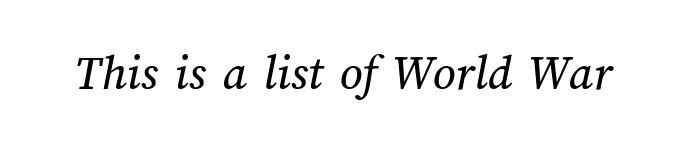
A bare baseline throughout the passage. No extra tracking has been applied to these lines. Is this a fixed-width face? No — the glyphs have proportional, varying widths.
